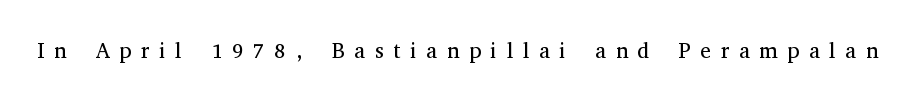
The image shows 21 px text type, upright; set unusually wide letter spacing (+0.47 em), not underlined.
